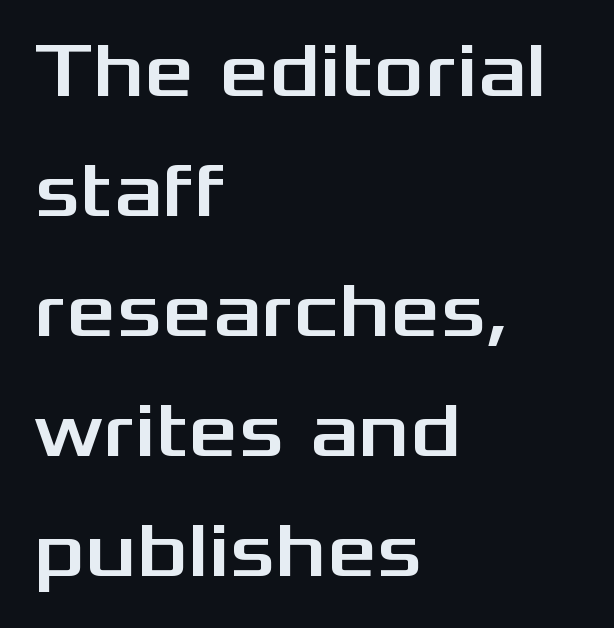
The image shows 78 px wide sans-serif type, upright; set left-aligned, normal line spacing (1.54x), normal letter spacing, not underlined; medium stroke contrast and a medium x-height.
